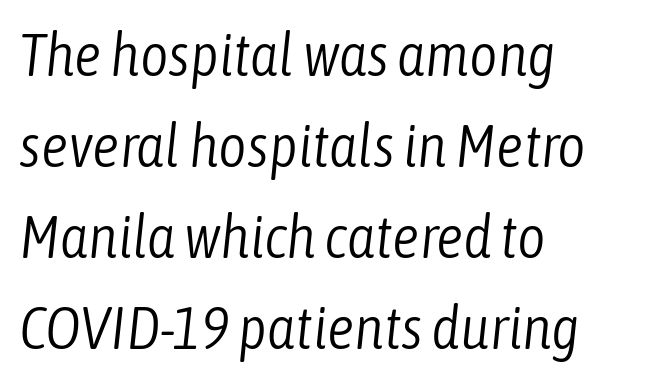
{"italic": "yes", "lean": "right", "slant_degrees": 6, "bold": "no", "weight": "light", "width": "condensed", "stroke_contrast": "low", "x_height": "medium", "monospaced": "no", "underline": "no", "align": "left", "line_spacing": "normal", "line_spacing_ratio": 1.49, "letter_spacing": "normal", "letter_spacing_em": 0.0, "glyph_px": 61}
